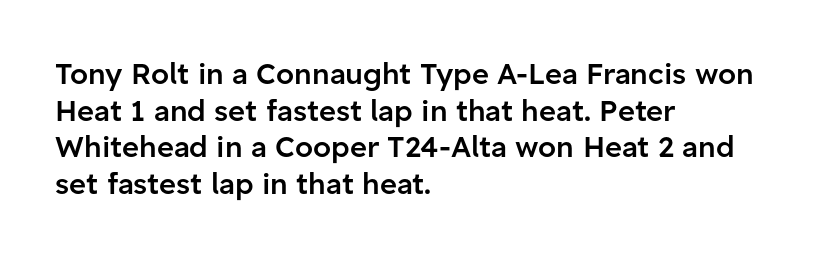
Unmarked baselines from the first word to the last. You could not count columns in this text — the font is proportionally spaced. The rendering shows plain stroke endings on the letterforms — a sans-serif design. Students, observe: this is what conventionally led text looks like. Every stem runs plumb, perpendicular to the baseline.
